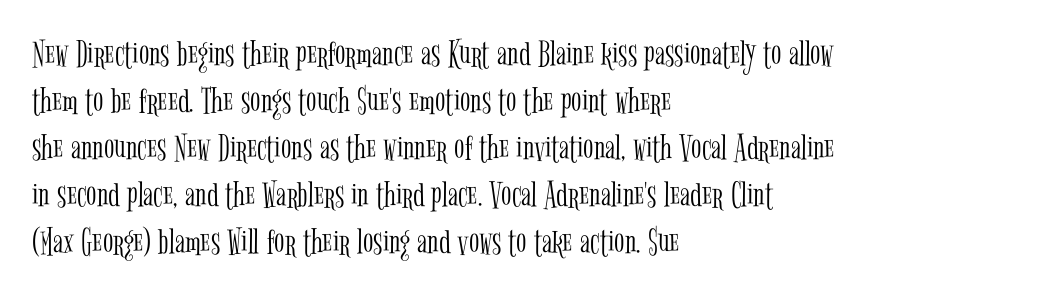
{"serif": "yes", "italic": "no", "bold": "no", "weight": "light", "width": "condensed", "stroke_contrast": "low", "x_height": "medium", "monospaced": "no", "underline": "no", "align": "left", "line_spacing_ratio": 1.24, "letter_spacing": "normal", "letter_spacing_em": 0.0, "glyph_px": 38}
